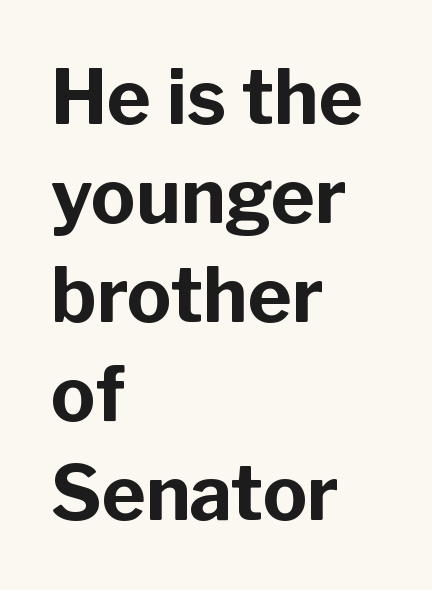
{"serif": "no", "italic": "no", "bold": "yes", "weight": "bold", "width": "normal", "stroke_contrast": "low", "x_height": "medium", "monospaced": "no", "underline": "no", "align": "left", "line_spacing": "normal", "line_spacing_ratio": 1.32, "letter_spacing": "normal", "letter_spacing_em": 0.0, "glyph_px": 75}
